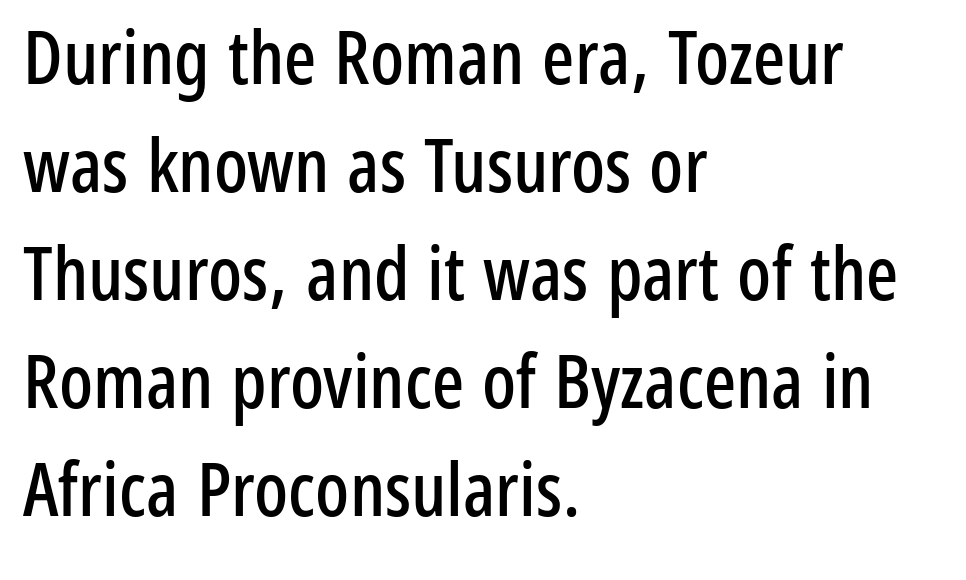
{"serif": "no", "italic": "no", "width": "condensed", "stroke_contrast": "low", "x_height": "medium", "monospaced": "no", "underline": "no", "align": "left", "line_spacing": "normal", "line_spacing_ratio": 1.44, "letter_spacing": "normal", "letter_spacing_em": 0.0, "glyph_px": 75}
